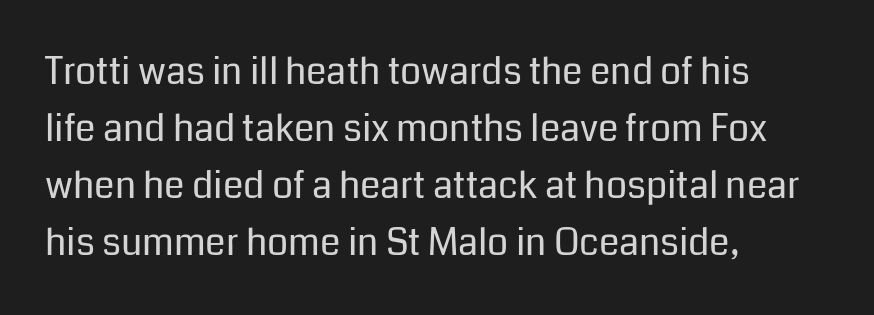
The image shows 37 px regular-weight sans-serif type, upright; set left-aligned, normal line spacing (1.54x), normal letter spacing, not underlined; low stroke contrast and a medium x-height.
